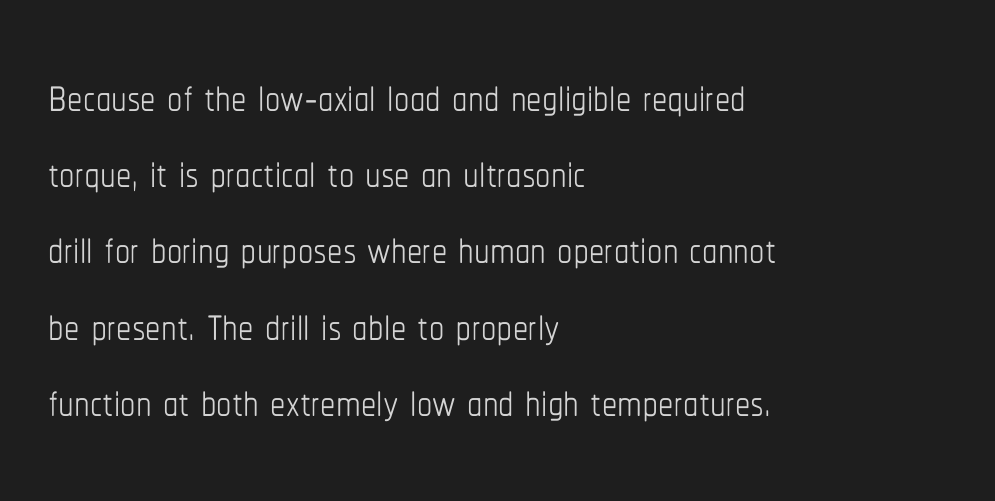
Q: Is the text bold? A: No.
Q: Is the text italic (slanted)? A: No, it is upright.
Q: Is the text underlined? A: No.
Q: How is the paragraph aligned? A: Left-aligned.
Q: Is the spacing between letters normal or unusually wide? A: Normal.
Q: Is the spacing between lines tight, normal or loose? A: Normal.
Q: Width (condensed, normal, or wide)? A: Condensed.
Q: Stroke contrast? A: Low.
Q: x-height? A: Medium.
Q: Monospaced? A: No.
